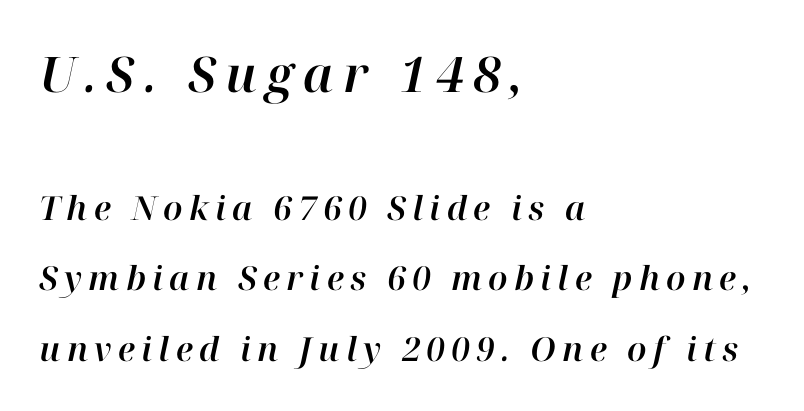
{"italic": "yes", "lean": "right", "slant_degrees": 12, "width": "normal", "stroke_contrast": "high", "x_height": "medium", "monospaced": "no", "underline": "no", "align": "left", "line_spacing": "loose", "line_spacing_ratio": 2.15, "larger_block": "first", "size_ratio": 1.48, "glyph_px": 49}
